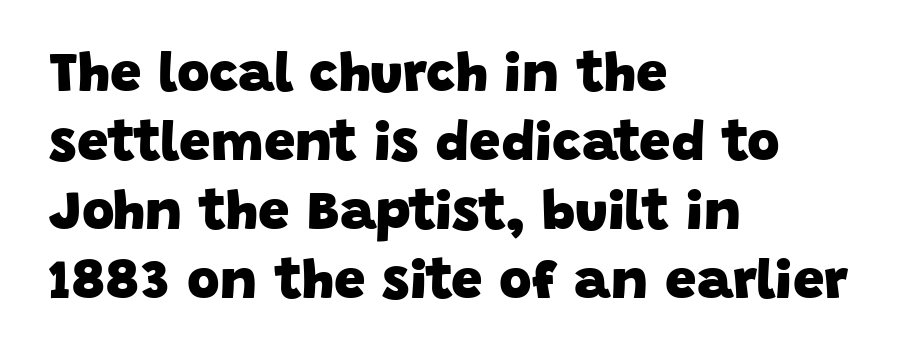
{"serif": "no", "bold": "yes", "weight": "heavy", "width": "normal", "stroke_contrast": "low", "x_height": "large", "monospaced": "no", "underline": "no", "align": "left", "line_spacing_ratio": 1.23, "letter_spacing": "normal", "letter_spacing_em": 0.0, "glyph_px": 56}
